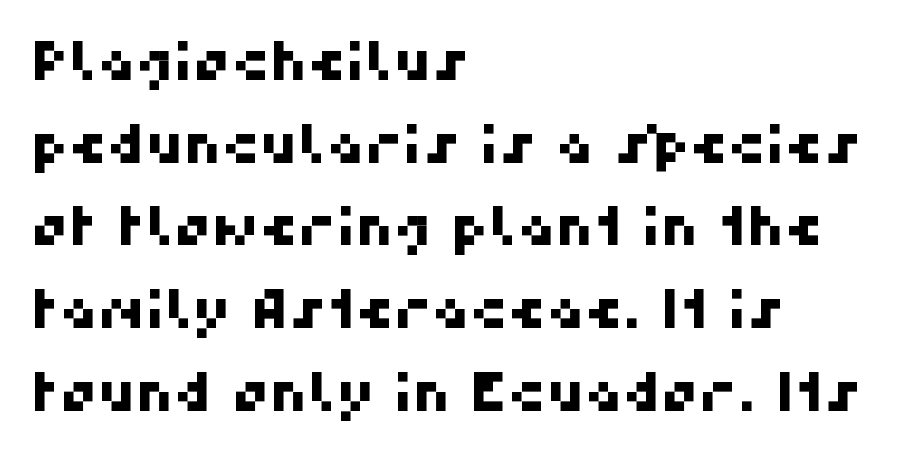
Caption: standard tracking, unaltered. The block of text has a typical density, with ordinary space between rows. Serifs: no, the terminals of the letterforms are clean. You could not count columns in this text — the font is proportionally spaced. Has an underline been added? It has not.
